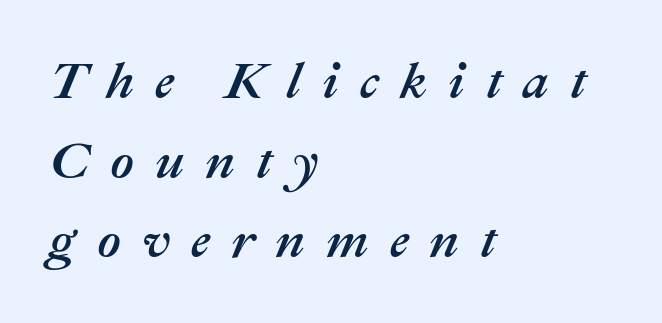
Yep, that's italic — everything's leaning. The space directly below the letters is spotless. The letters are spread apart with noticeably loose tracking. A typesetter would call this proportional, since set widths differ per character. Leading: standard. A student would call this left alignment; a typographer would say flush left, rag right.
